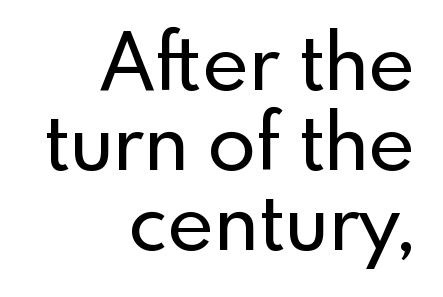
The image shows 79 px sans-serif type, upright; set right-aligned, tight line spacing (1.01x), normal letter spacing, not underlined; a small x-height.
